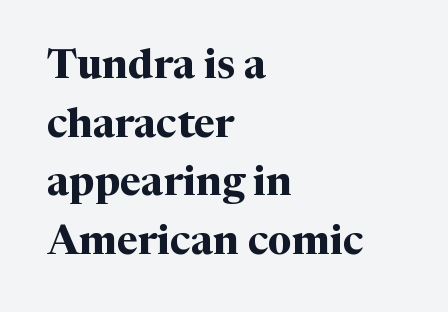
{"serif": "yes", "italic": "no", "bold": "yes", "weight": "bold", "width": "normal", "stroke_contrast": "medium", "x_height": "medium", "monospaced": "no", "underline": "no", "align": "left", "line_spacing": "normal", "line_spacing_ratio": 1.43, "letter_spacing": "normal", "letter_spacing_em": 0.0, "glyph_px": 41}
